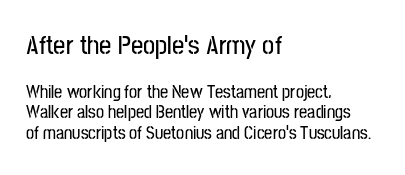
A clean baseline with only descenders dipping below it. Honestly, the letter spacing is just normal — you wouldn't notice it. The paragraph has a hard left edge and a soft right edge. Look at the glyph heights: the upper group is clearly the bigger setting.
